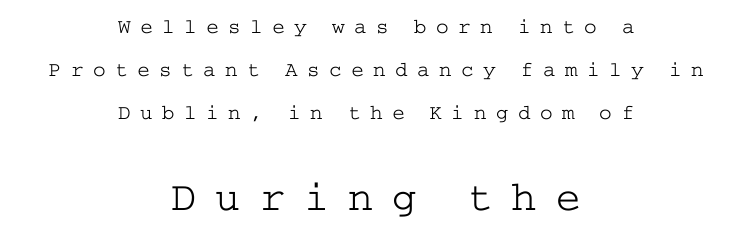
{"serif": "yes", "italic": "no", "bold": "no", "weight": "light", "width": "wide", "stroke_contrast": "low", "x_height": "medium", "underline": "no", "align": "center", "line_spacing": "loose", "line_spacing_ratio": 2.05, "letter_spacing": "wide", "letter_spacing_em": 0.45, "larger_block": "second", "size_ratio": 2.0, "glyph_px": 42}
